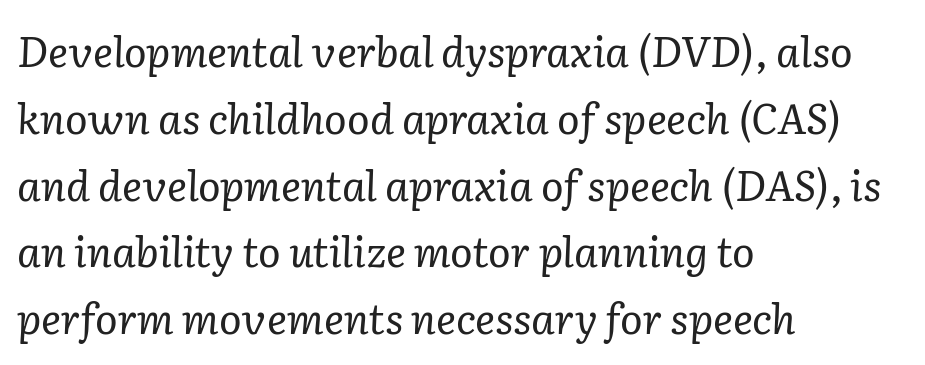
The image shows 42 px regular-weight serif type, italic (leaning right); set left-aligned, normal line spacing (1.59x), normal letter spacing, not underlined; low stroke contrast and a medium x-height.
